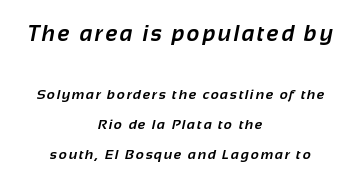
Q: Is the text bold? A: Yes.
Q: Is the text underlined? A: No.
Q: How is the paragraph aligned? A: Centered.
Q: Is the spacing between lines tight, normal or loose? A: Loose.
Q: Which block of text is set in a larger size, the first (top) or the second (bottom)? A: The first (top) one.
